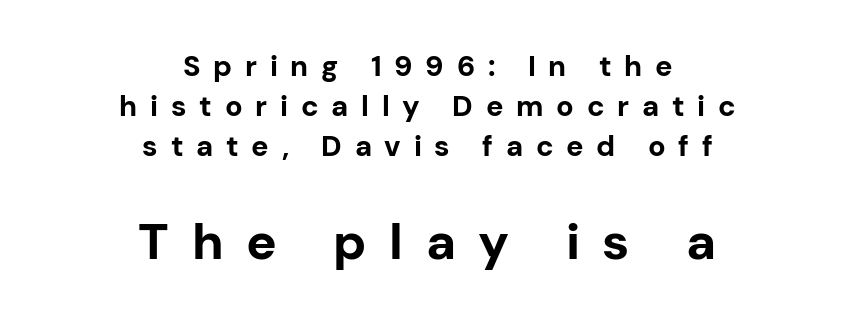
The rendering uses natural spacing where letterforms have individual widths. Honestly, the letter spacing is so wide it's the main thing you notice. Both edges are ragged and mirror each other, which tells us the setting is centered. Visually, the bottom section dominates because its glyphs are scaled up. The rendering uses a moderate line-height, typical for paragraphs.
